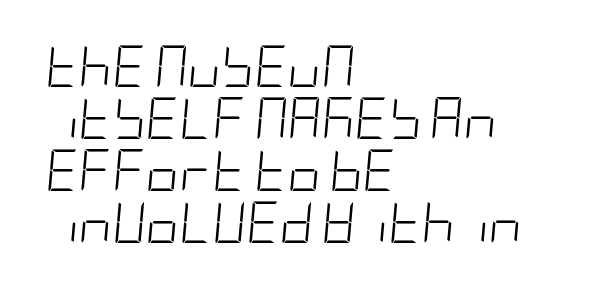
Q: Is the text bold? A: No.
Q: Is the text italic (slanted)? A: Yes, it leans right by about 5 degrees.
Q: Is the text underlined? A: No.
Q: How is the paragraph aligned? A: Left-aligned.
Q: Is the spacing between letters normal or unusually wide? A: Normal.
Q: Is the spacing between lines tight, normal or loose? A: Normal.
Q: Width (condensed, normal, or wide)? A: Condensed.
Q: Stroke contrast? A: Low.
Q: x-height? A: Large.
